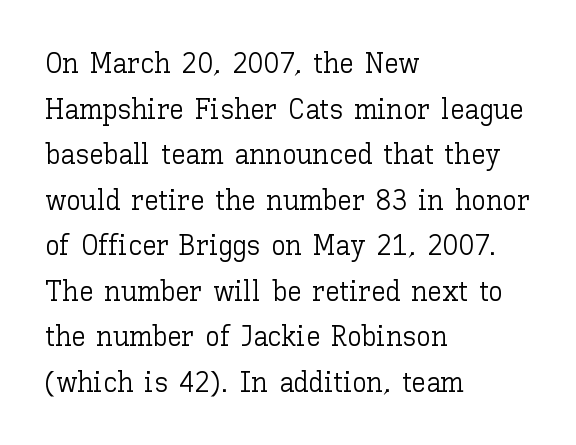
The image shows 29 px light type, upright; set left-aligned, normal line spacing (1.57x), normal letter spacing, not underlined; low stroke contrast and a medium x-height.
